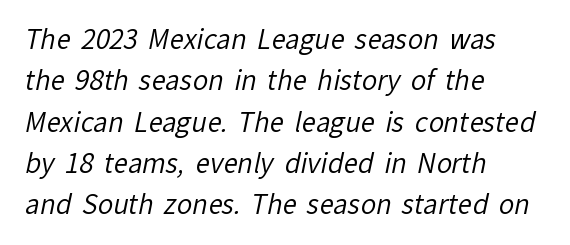
Q: Is the text bold? A: No.
Q: Is the text underlined? A: No.
Q: How is the paragraph aligned? A: Left-aligned.
Q: Is the spacing between letters normal or unusually wide? A: Normal.
Q: Is the spacing between lines tight, normal or loose? A: Normal.
